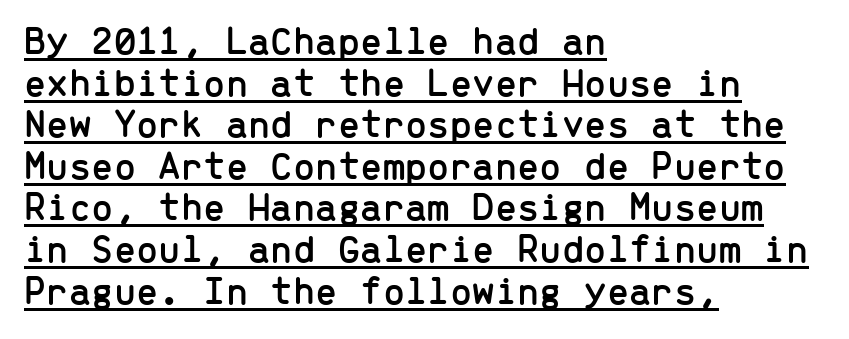
Spacing verdict: monospaced, one width for all characters. Does a line run under the words? Yes, clearly. To sum up the face: it is a sans, with no serifs. Characters follow at the spacing the type designer built in. A student would call this left alignment; a typographer would say flush left, rag right. The font's upright variant was chosen for this text.
